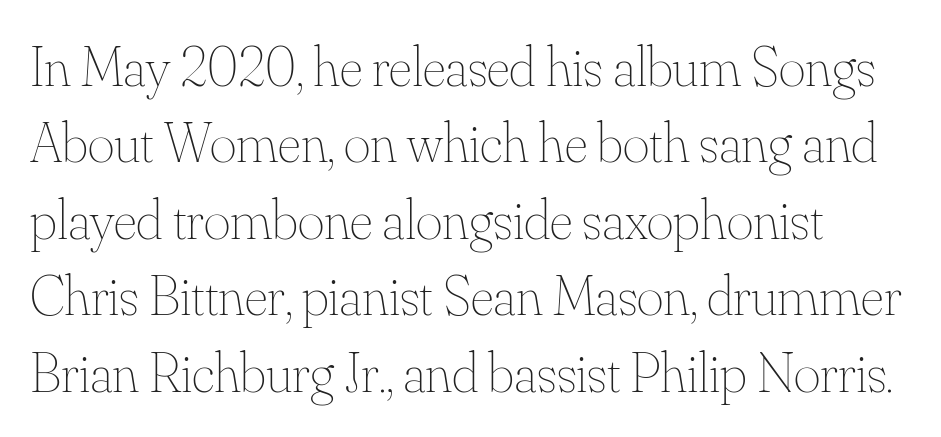
The image shows 57 px thin type, upright; set normal line spacing (1.34x), normal letter spacing, not underlined; medium stroke contrast and a small x-height.
